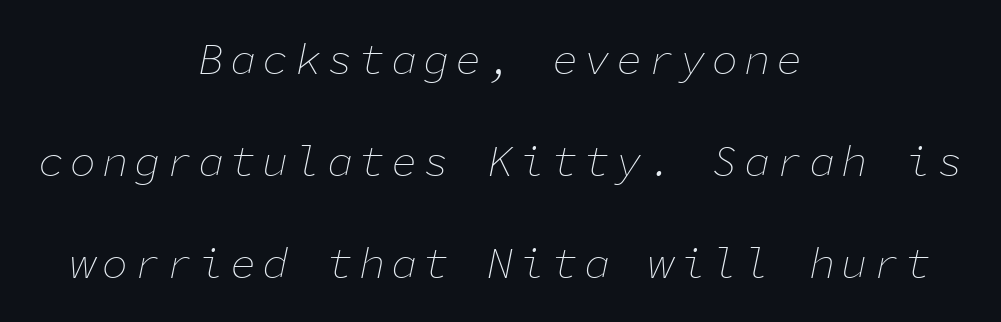
Q: Is the text bold? A: No.
Q: Is the text italic (slanted)? A: Yes, it leans right by about 11 degrees.
Q: Is the text underlined? A: No.
Q: How is the paragraph aligned? A: Centered.
Q: Is the spacing between lines tight, normal or loose? A: Loose.
Q: Width (condensed, normal, or wide)? A: Normal.
Q: Stroke contrast? A: Low.
Q: x-height? A: Medium.
Q: Monospaced? A: Yes.
